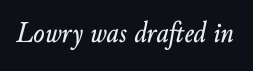
The image shows 30 px text type, italic (leaning right); set normal letter spacing, not underlined; low stroke contrast and a small x-height.
